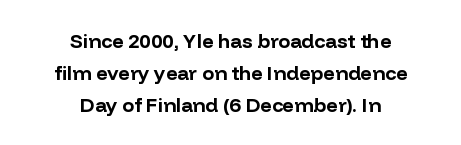
The image shows 20 px bold type, upright; set centered, normal line spacing (1.59x), normal letter spacing, not underlined.
